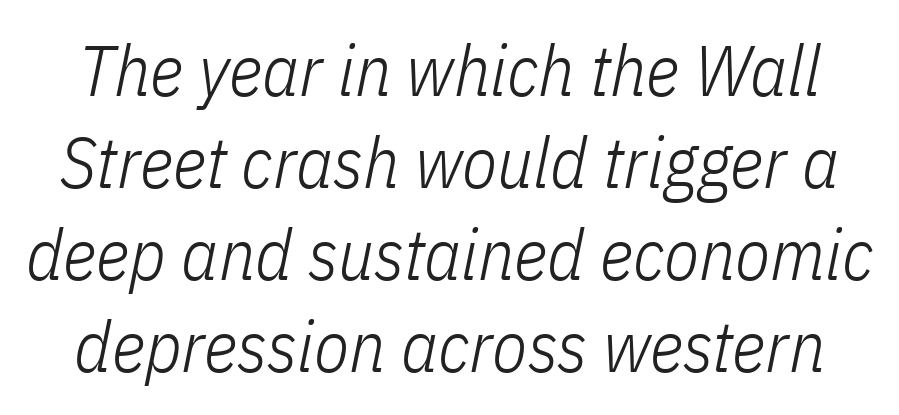
The passage shown is typed in a proportional face where columns would drift. Glance below the letters and you will spot only blank space. Honestly, the letter spacing is just normal — you wouldn't notice it. Whoever set this chose a conventional vertical rhythm. An italicized treatment has been applied to the whole sample.
